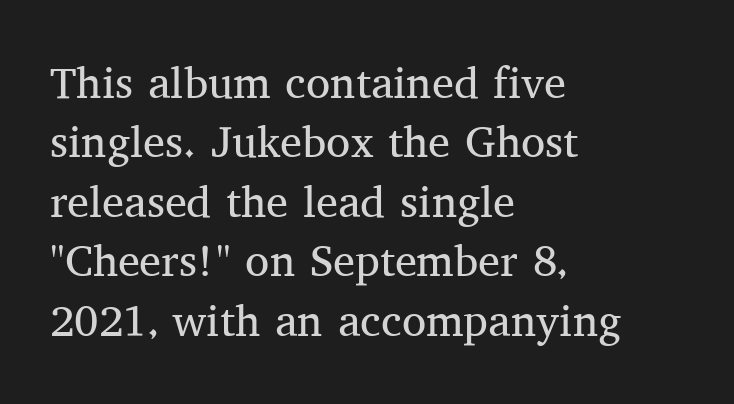
{"serif": "yes", "italic": "no", "bold": "no", "weight": "regular", "width": "normal", "stroke_contrast": "medium", "x_height": "medium", "monospaced": "no", "underline": "no", "align": "left", "line_spacing": "normal", "line_spacing_ratio": 1.35, "letter_spacing": "normal", "letter_spacing_em": 0.0, "glyph_px": 44}
